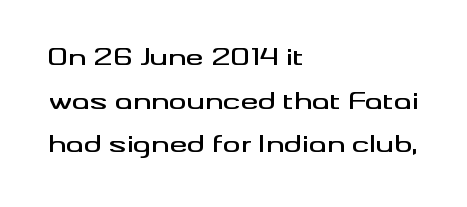
The image shows 22 px text type, upright; set left-aligned, loose line spacing (1.98x), normal letter spacing, not underlined.
